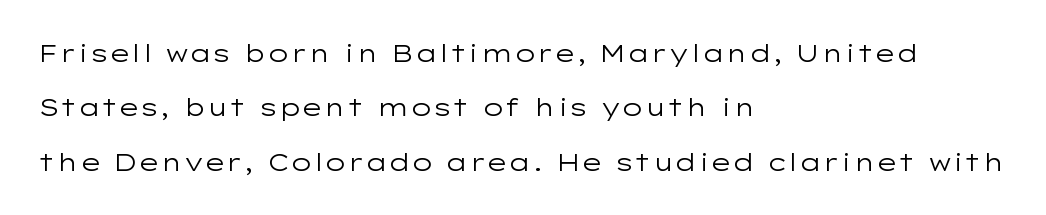
The image shows 24 px text type, upright; set left-aligned, loose line spacing (2.27x), normal letter spacing, not underlined.
